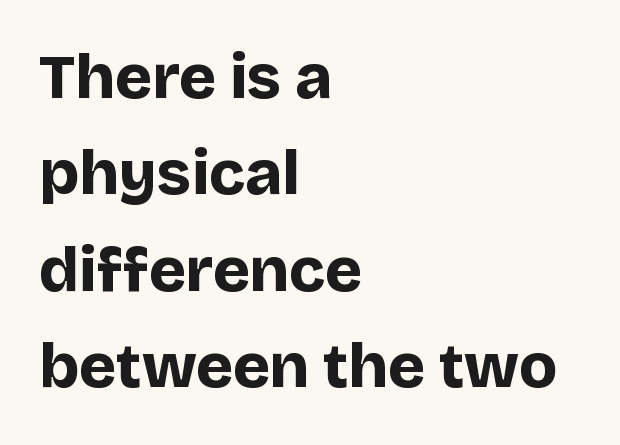
The image shows 63 px bold sans-serif type, upright; set left-aligned, normal line spacing (1.53x), normal letter spacing, not underlined; low stroke contrast and a large x-height.
